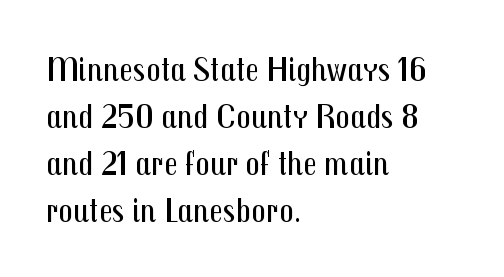
{"serif": "no", "italic": "no", "bold": "no", "weight": "regular", "width": "condensed", "stroke_contrast": "medium", "x_height": "medium", "monospaced": "no", "underline": "no", "align": "left", "line_spacing": "normal", "line_spacing_ratio": 1.31, "letter_spacing": "normal", "letter_spacing_em": 0.0, "glyph_px": 36}
